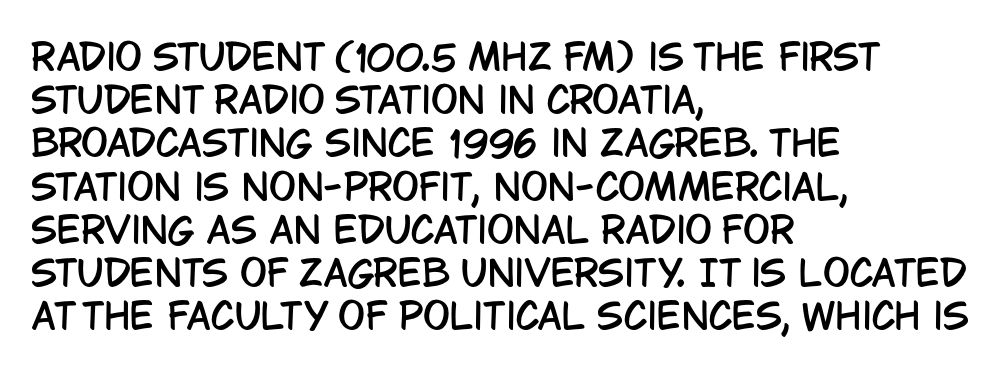
Q: Is the text italic (slanted)? A: No, it is upright.
Q: Is the typeface a serif or a sans-serif typeface? A: Sans-serif.
Q: Is the text underlined? A: No.
Q: How is the paragraph aligned? A: Left-aligned.
Q: Is the spacing between letters normal or unusually wide? A: Normal.
Q: Width (condensed, normal, or wide)? A: Condensed.
Q: Stroke contrast? A: Low.
Q: x-height? A: Large.
Q: Monospaced? A: No.
